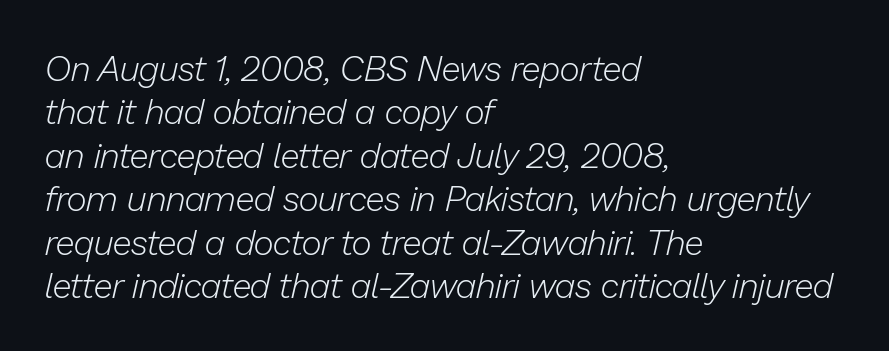
The image shows 35 px light type, italic (leaning right); set left-aligned, line spacing 1.24x, normal letter spacing, not underlined; low stroke contrast and a medium x-height.
